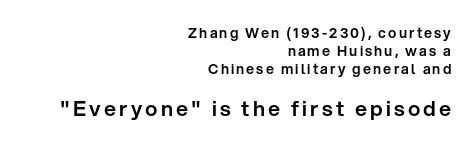
{"italic": "no", "underline": "no", "align": "right", "line_spacing": "normal", "line_spacing_ratio": 1.27, "larger_block": "second", "size_ratio": 1.5, "glyph_px": 21}
